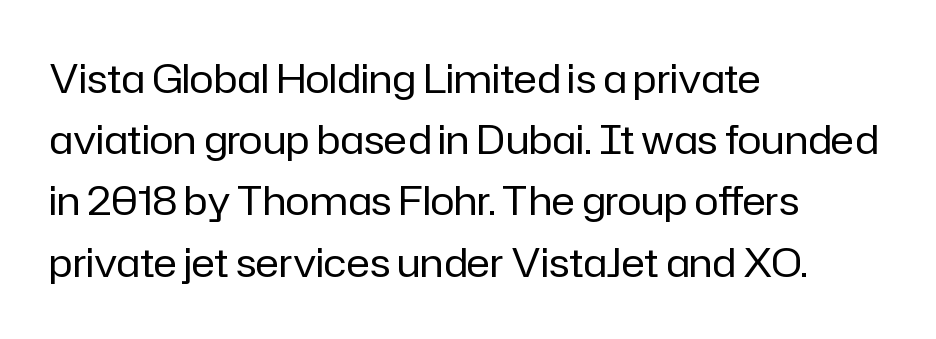
{"serif": "no", "italic": "no", "bold": "no", "weight": "regular", "width": "normal", "stroke_contrast": "low", "x_height": "medium", "monospaced": "no", "underline": "no", "align": "left", "line_spacing": "normal", "line_spacing_ratio": 1.53, "letter_spacing": "normal", "letter_spacing_em": 0.0, "glyph_px": 40}
